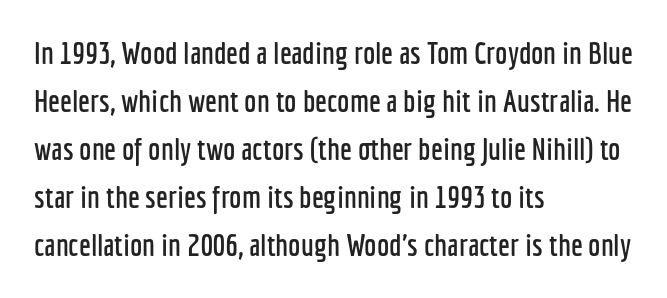
{"serif": "no", "italic": "no", "width": "condensed", "stroke_contrast": "low", "x_height": "medium", "monospaced": "no", "underline": "no", "align": "left", "line_spacing": "normal", "line_spacing_ratio": 1.55, "letter_spacing": "normal", "letter_spacing_em": 0.0, "glyph_px": 31}
